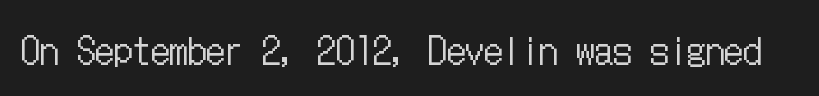
{"italic": "no", "bold": "no", "weight": "regular", "width": "condensed", "stroke_contrast": "low", "x_height": "medium", "underline": "no", "letter_spacing": "normal", "letter_spacing_em": 0.0, "glyph_px": 37}
